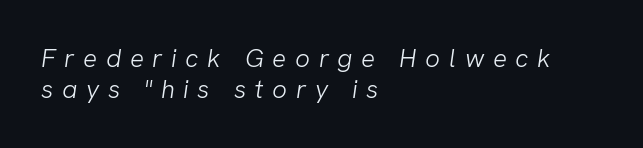
The string is rendered with underlining switched off. Each line starts at the same left margin while the right side varies. These lines have a slow, spaced-out rhythm from letter to letter. On a weight scale, this lands at 450 or below.
